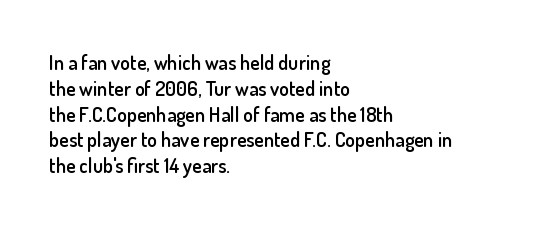
{"italic": "no", "bold": "semi", "underline": "no", "align": "left", "line_spacing": "normal", "line_spacing_ratio": 1.29, "letter_spacing": "normal", "letter_spacing_em": 0.0, "glyph_px": 20}
